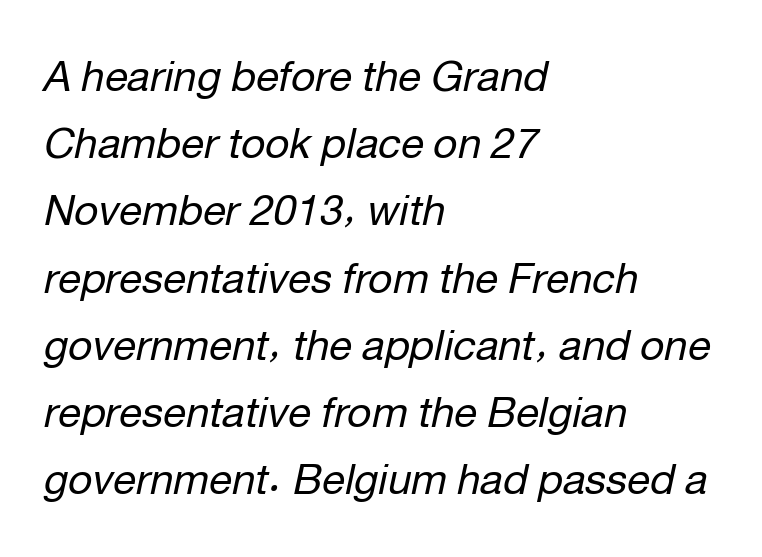
{"italic": "yes", "lean": "right", "slant_degrees": 12, "bold": "no", "weight": "regular", "width": "normal", "stroke_contrast": "low", "x_height": "medium", "monospaced": "no", "underline": "no", "align": "left", "line_spacing": "normal", "line_spacing_ratio": 1.6, "letter_spacing": "normal", "letter_spacing_em": 0.0, "glyph_px": 42}
